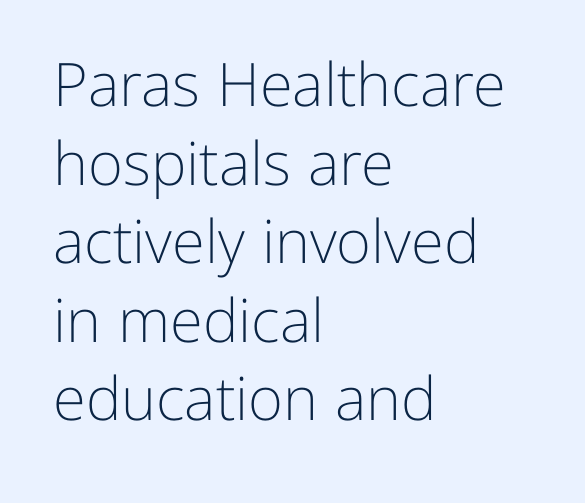
The rendering uses natural spacing where letterforms have individual widths. The strip under each line holds only bare page. Vertical spacing — default. Compared with typical body copy, the letter spacing here is the same. Visually the block forms a straight wall on the left and a jagged coastline on the right.
